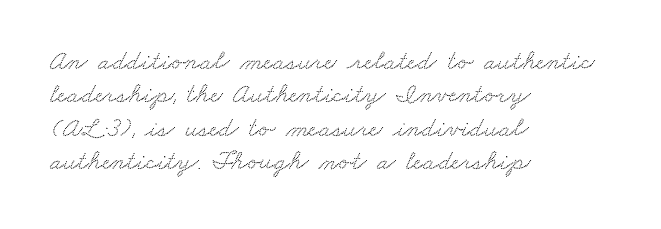
Q: Is the text underlined? A: No.
Q: How is the paragraph aligned? A: Left-aligned.
Q: Is the spacing between letters normal or unusually wide? A: Normal.
